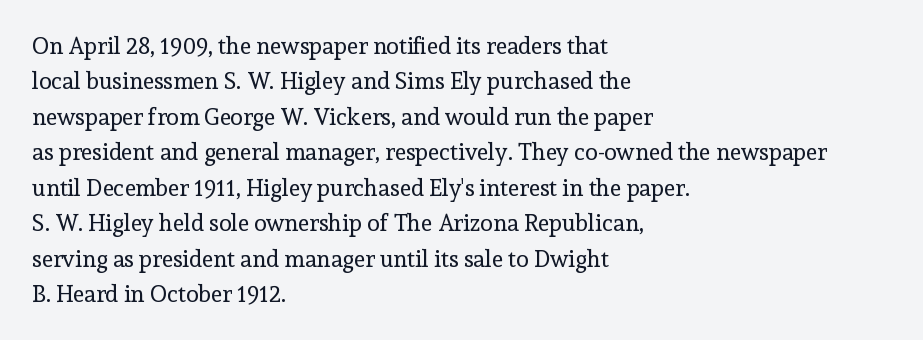
The face looks like a standard text weight, possibly lighter. Vertical strokes here are truly vertical. These lines keep a tight, regular rhythm from letter to letter. Leading matches the norm, producing a regular column. Left-aligned paragraph, ragged on the right. The space directly below the letters is spotless.
